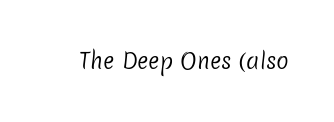
{"bold": "no", "underline": "no", "letter_spacing": "normal", "letter_spacing_em": 0.0, "glyph_px": 21}
